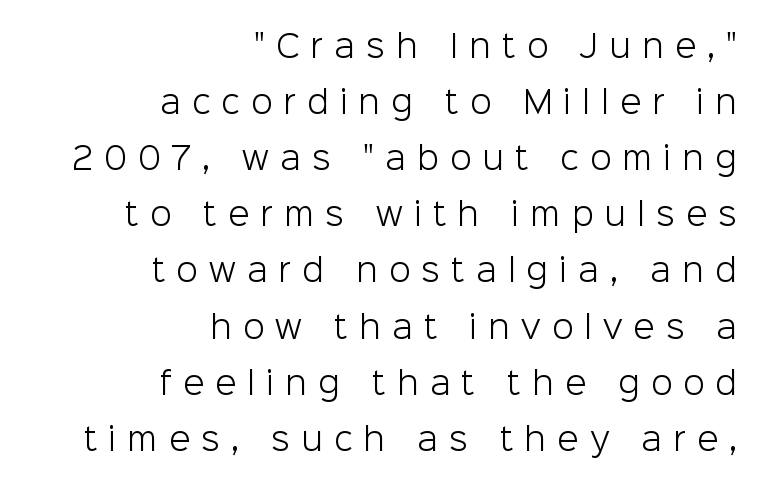
Q: Is the text bold? A: No.
Q: Is the text italic (slanted)? A: No, it is upright.
Q: Is the typeface a serif or a sans-serif typeface? A: Sans-serif.
Q: Is the text underlined? A: No.
Q: How is the paragraph aligned? A: Right-aligned.
Q: Is the spacing between letters normal or unusually wide? A: Unusually wide.
Q: Width (condensed, normal, or wide)? A: Normal.
Q: Stroke contrast? A: Low.
Q: x-height? A: Medium.
Q: Monospaced? A: No.
